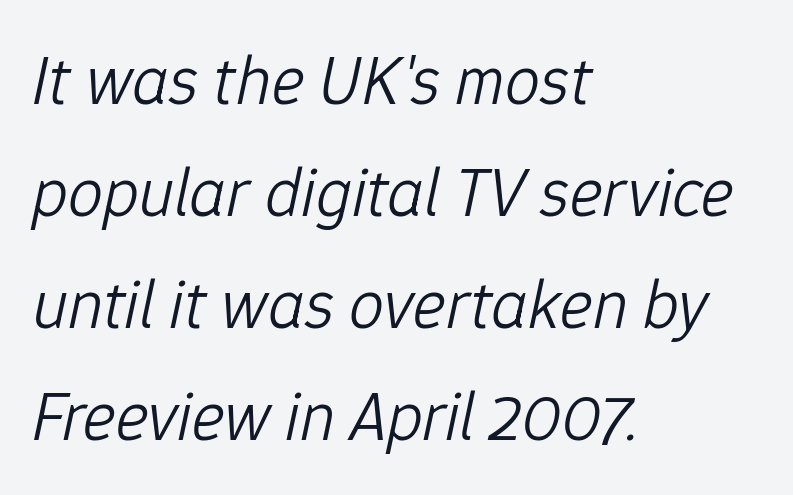
The image shows 70 px light type, italic (leaning right); set left-aligned, normal line spacing (1.6x), normal letter spacing, not underlined; low stroke contrast and a medium x-height.
